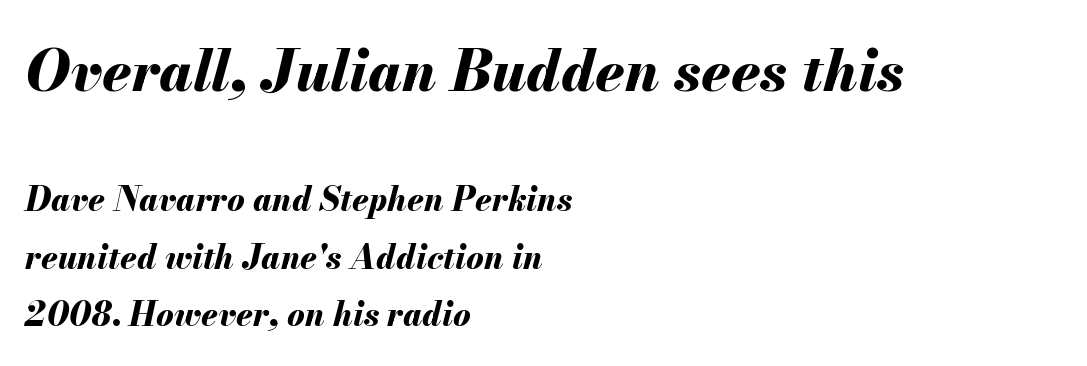
{"italic": "yes", "lean": "right", "slant_degrees": 13, "bold": "yes", "weight": "bold", "width": "normal", "stroke_contrast": "medium", "x_height": "small", "monospaced": "no", "underline": "no", "align": "left", "line_spacing_ratio": 1.75, "letter_spacing": "normal", "letter_spacing_em": 0.0, "larger_block": "first", "size_ratio": 1.76, "glyph_px": 58}
